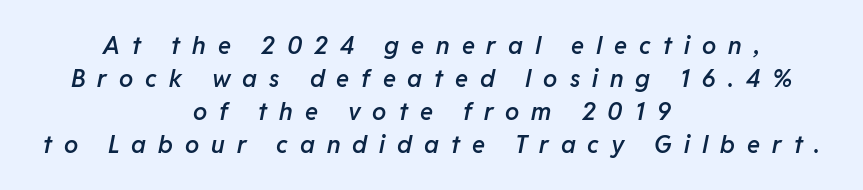
Q: Is the text bold? A: Semi-bold.
Q: Is the text italic (slanted)? A: Yes, it leans right by about 11 degrees.
Q: Is the text underlined? A: No.
Q: How is the paragraph aligned? A: Centered.
Q: Is the spacing between letters normal or unusually wide? A: Unusually wide.
Q: Is the spacing between lines tight, normal or loose? A: Normal.
